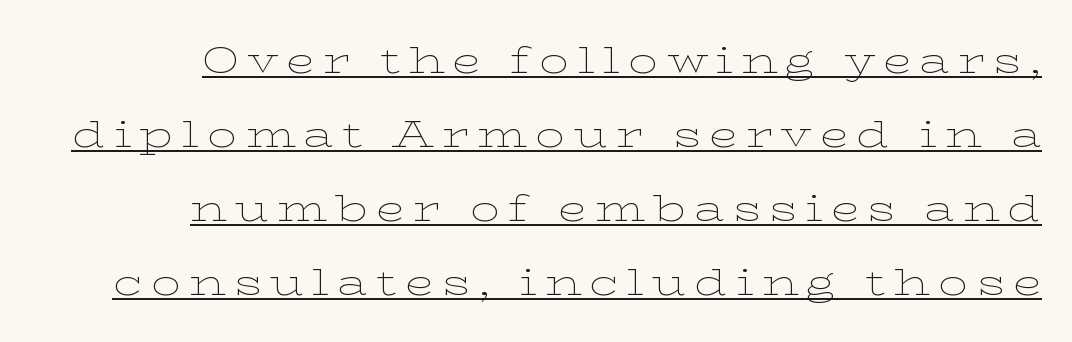
Q: Is the text bold? A: No.
Q: Is the text italic (slanted)? A: No, it is upright.
Q: Is the typeface a serif or a sans-serif typeface? A: Serif.
Q: Is the text underlined? A: Yes.
Q: How is the paragraph aligned? A: Right-aligned.
Q: Is the spacing between letters normal or unusually wide? A: Unusually wide.
Q: Is the spacing between lines tight, normal or loose? A: Loose.
Q: Width (condensed, normal, or wide)? A: Wide.
Q: Stroke contrast? A: Low.
Q: x-height? A: Medium.
Q: Monospaced? A: No.
